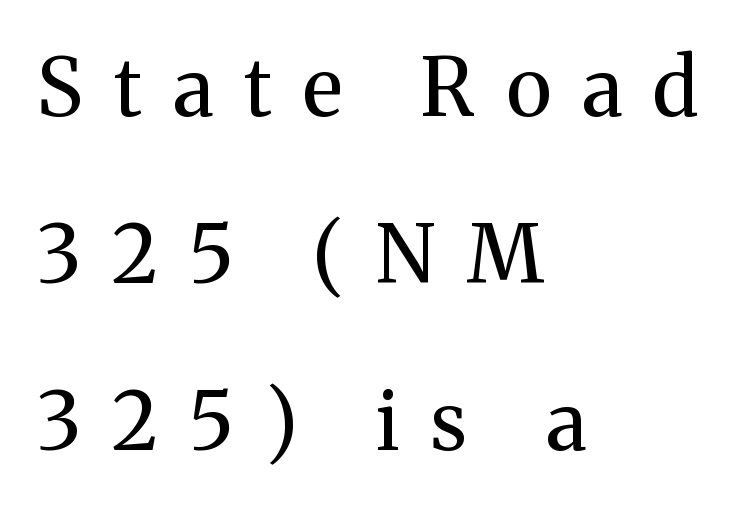
Q: Is the text bold? A: No.
Q: Is the text italic (slanted)? A: No, it is upright.
Q: Is the typeface a serif or a sans-serif typeface? A: Serif.
Q: Is the text underlined? A: No.
Q: How is the paragraph aligned? A: Left-aligned.
Q: Is the spacing between letters normal or unusually wide? A: Unusually wide.
Q: Is the spacing between lines tight, normal or loose? A: Loose.
Q: Width (condensed, normal, or wide)? A: Normal.
Q: Stroke contrast? A: Medium.
Q: x-height? A: Medium.
Q: Monospaced? A: No.
